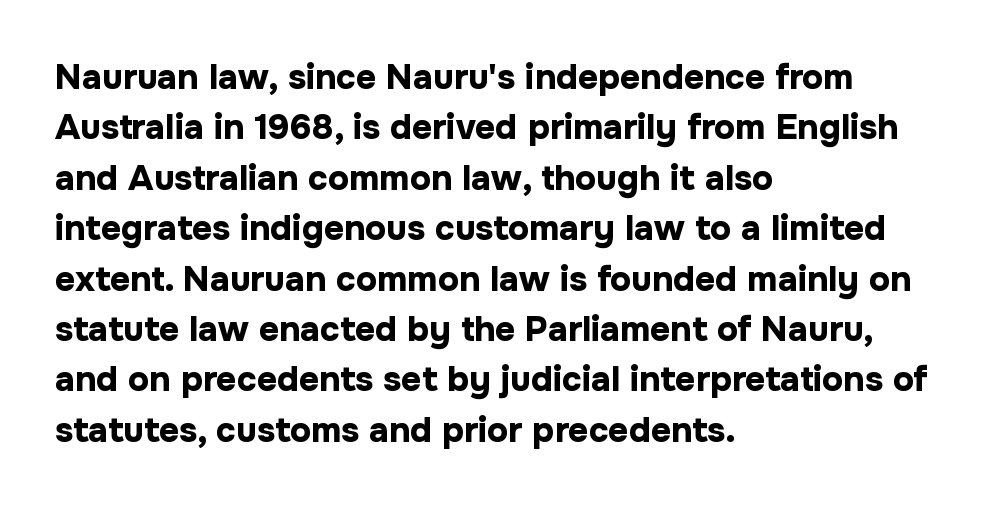
{"serif": "no", "italic": "no", "bold": "yes", "weight": "bold", "width": "normal", "stroke_contrast": "low", "x_height": "medium", "monospaced": "no", "underline": "no", "align": "left", "line_spacing": "normal", "line_spacing_ratio": 1.44, "letter_spacing": "normal", "letter_spacing_em": 0.0, "glyph_px": 35}
